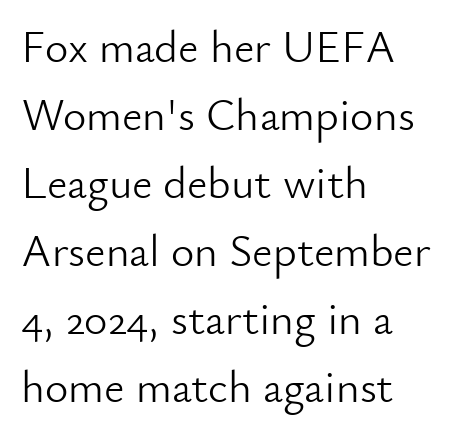
The space directly below the letters is spotless. The typeface has the unassuming heft of standard copy or less. The lettering holds an erect, upright posture throughout. Typeset ragged right — the left edge is the straight one. Is the letter spacing exaggerated? No — it looks like the ordinary default. The face used here is a sans, in the tradition of grotesques and geometrics.
